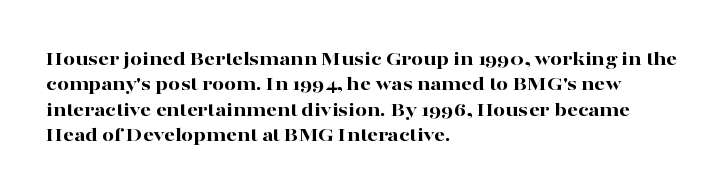
The gaps between neighbouring characters are ordinary and unremarkable. Heavy, bold letterforms. Posture: straight, roman, zero tilt. Caption: multi-line text, flush left, ragged right. Clear beneath every line of the passage.
